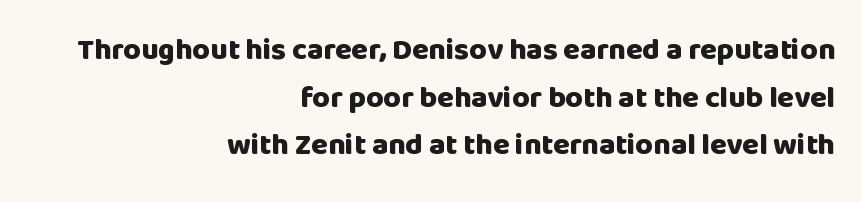
{"serif": "no", "italic": "no", "bold": "yes", "weight": "heavy", "width": "normal", "stroke_contrast": "low", "x_height": "large", "monospaced": "no", "underline": "no", "align": "right", "line_spacing": "normal", "line_spacing_ratio": 1.59, "letter_spacing": "normal", "letter_spacing_em": 0.0, "glyph_px": 30}
